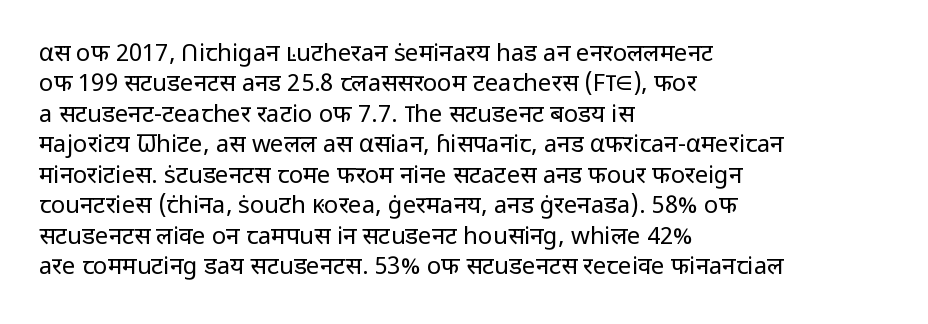
Q: Is the text bold? A: No.
Q: Is the text italic (slanted)? A: No, it is upright.
Q: Is the text underlined? A: No.
Q: How is the paragraph aligned? A: Left-aligned.
Q: Is the spacing between letters normal or unusually wide? A: Normal.
Q: Is the spacing between lines tight, normal or loose? A: Normal.
